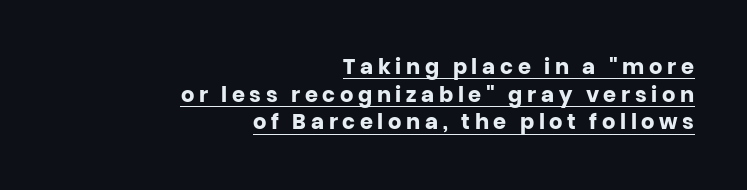
Like a heading marked for emphasis, these lines bear an underscore. Does the weight exceed regular? Yes, all the way to bold. The letterforms stand isolated, each surrounded by extra space. Visually the block forms a straight wall on the right and a jagged coastline on the left. The typography opts for an upright posture over an oblique one.
